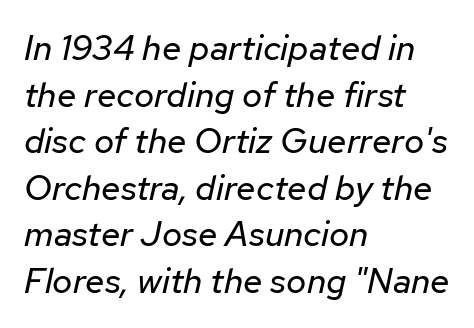
The image shows 35 px regular-weight type, italic (leaning right); set left-aligned, normal line spacing (1.33x), normal letter spacing, not underlined; low stroke contrast and a medium x-height.
